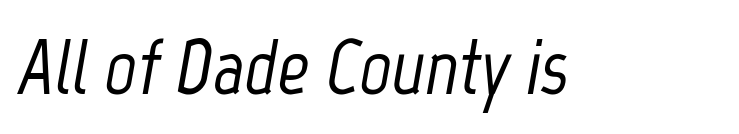
{"italic": "yes", "lean": "right", "slant_degrees": 12, "width": "condensed", "stroke_contrast": "low", "x_height": "medium", "monospaced": "no", "underline": "no", "letter_spacing": "normal", "letter_spacing_em": 0.0, "glyph_px": 78}
